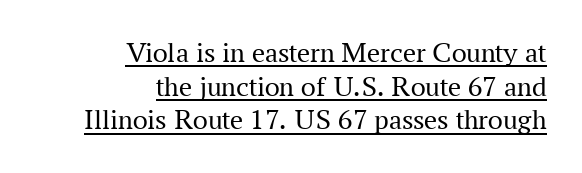
Observe the serifs anchoring each vertical stroke in this sample. Note the varied advance widths — an 'i' is clearly narrower than an 'm'. The rendering uses the underline text-decoration. This reads as an unemphasized weight, regular at the heaviest.
